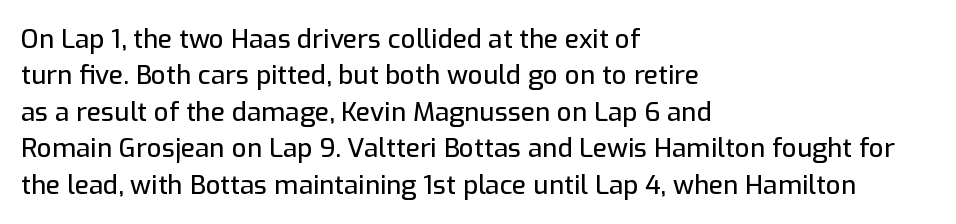
Each line starts at the same left margin while the right side varies. There is no visible air inserted between adjacent glyphs. Baseline-to-baseline distance is the conventional proportion of letter height. No italicization has been applied; the sample stays upright.
